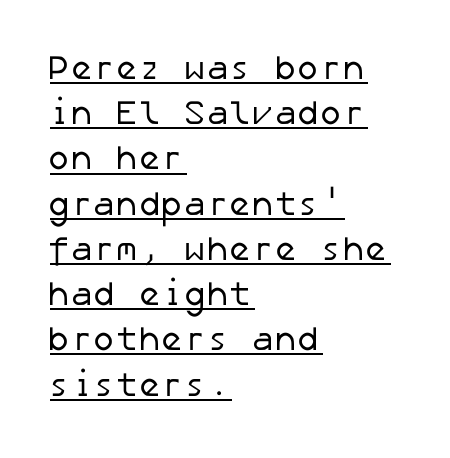
The image shows 34 px regular-weight sans-serif type; set left-aligned, normal line spacing (1.33x), normal letter spacing, underlined; low stroke contrast and a medium x-height.
